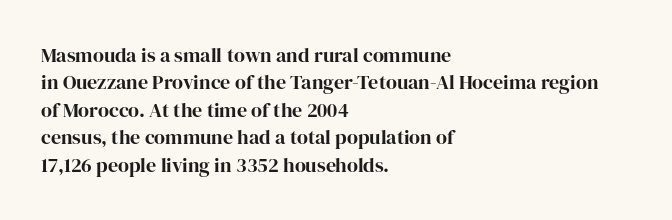
The image shows 20 px text type, upright; set left-aligned, normal line spacing (1.37x), normal letter spacing, not underlined.
